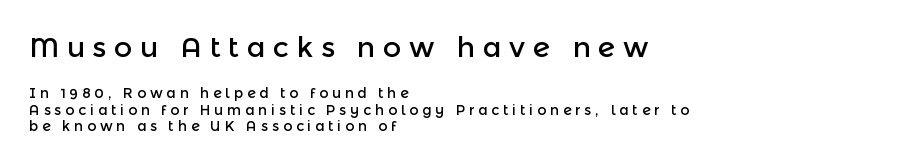
Spacing verdict: proportional, widths tailored to each character. This is the regular roman posture of the typeface. Typographically, this falls in the sans-serif category. Someone cranked the tracking dial way up on this one. The zone under the glyphs is completely vacant.
